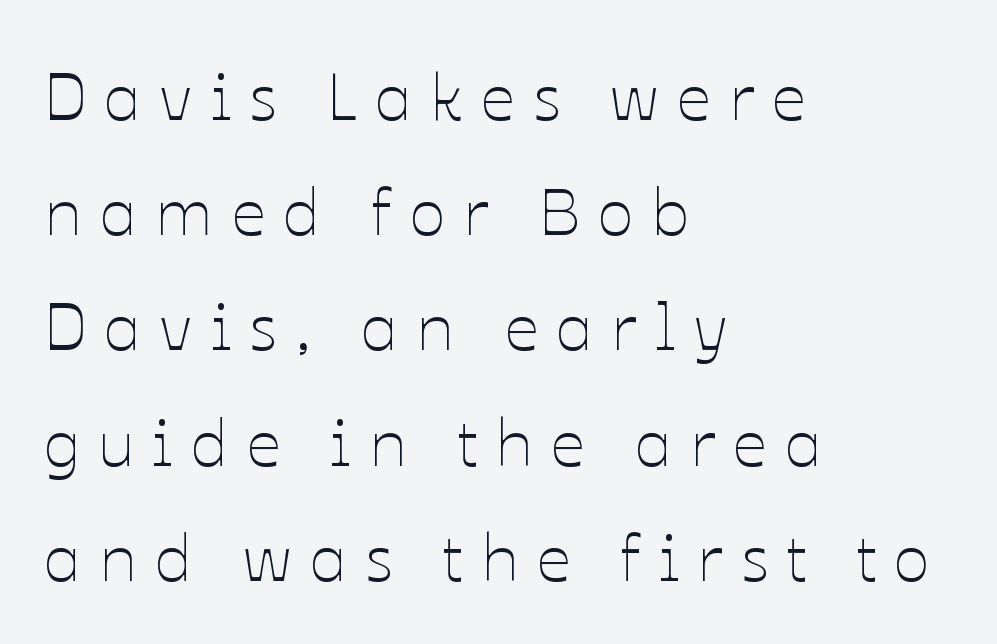
The image shows 67 px thin type, upright; set left-aligned, line spacing 1.72x, unusually wide letter spacing (+0.27 em), not underlined; low stroke contrast and a medium x-height.
